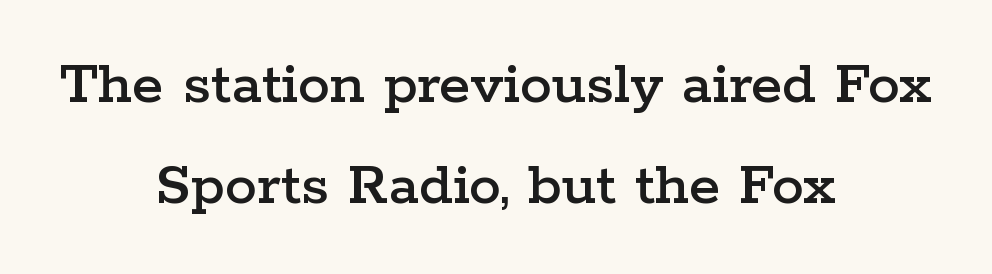
The image shows 64 px wide serif type, upright; set centered, normal line spacing (1.58x), normal letter spacing, not underlined; low stroke contrast and a medium x-height.
